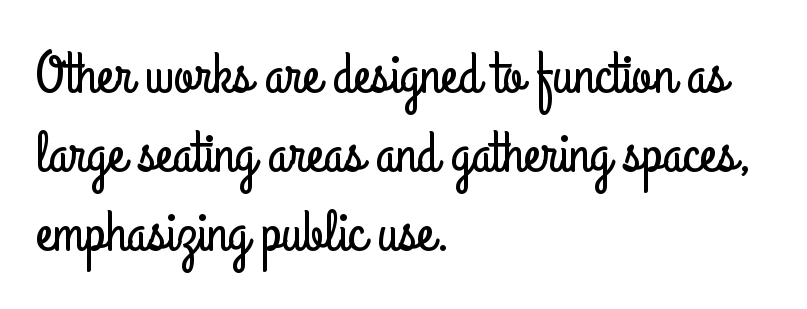
Q: Is the typeface a serif or a sans-serif typeface? A: Sans-serif.
Q: Is the text underlined? A: No.
Q: How is the paragraph aligned? A: Left-aligned.
Q: Is the spacing between letters normal or unusually wide? A: Normal.
Q: Is the spacing between lines tight, normal or loose? A: Normal.
Q: Width (condensed, normal, or wide)? A: Condensed.
Q: Stroke contrast? A: Low.
Q: x-height? A: Small.
Q: Monospaced? A: No.
